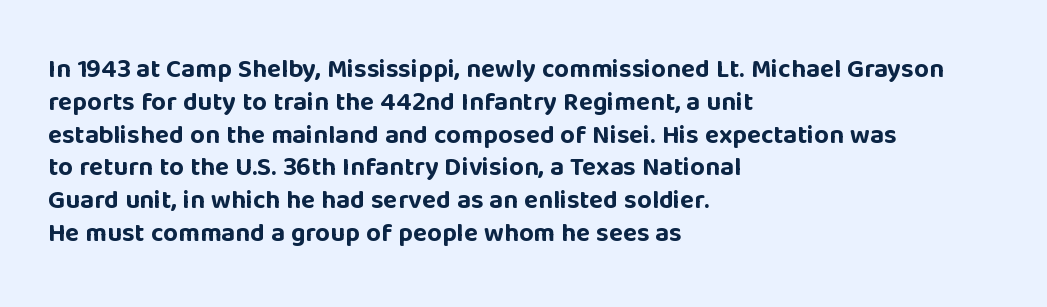
Reading down the column, the eye jumps a familiar distance to each next line. The passage shown is not underscored anywhere. Its strokes are broad and dark, the hallmark of bold type. Quick note: not italic, upright. Observe the ordinary spacing: letters are neighbours, not strangers. Line beginnings align vertically; line endings do not.
